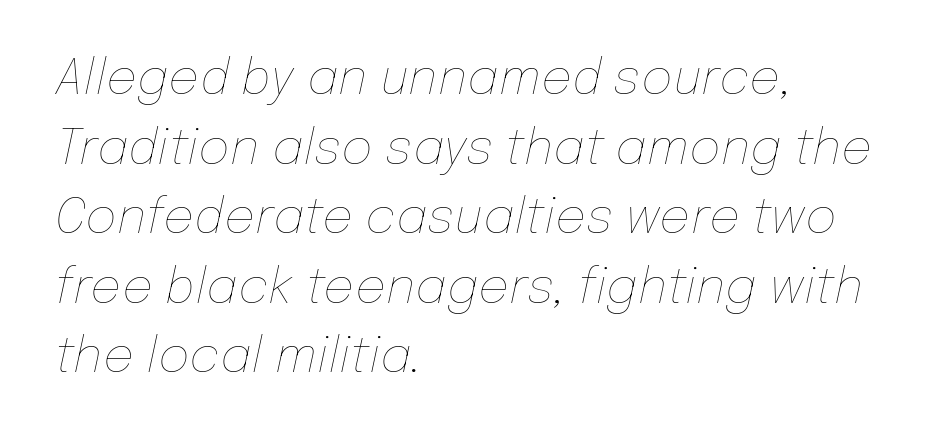
{"italic": "yes", "lean": "right", "slant_degrees": 12, "bold": "no", "weight": "thin", "width": "normal", "stroke_contrast": "low", "x_height": "medium", "monospaced": "no", "underline": "no", "align": "left", "line_spacing": "normal", "line_spacing_ratio": 1.42, "letter_spacing": "normal", "letter_spacing_em": 0.0, "glyph_px": 49}
